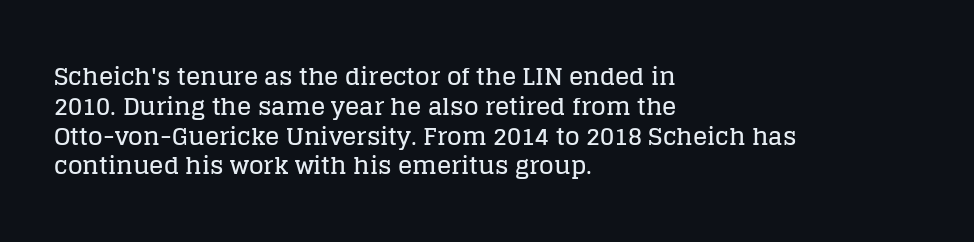
This sample uses an upright cut, with every glyph sitting square on the baseline. The space beneath each line is pristine and unruled. Short note: letters normally spaced. A classic flush-left, rag-right setting is used for this passage.
